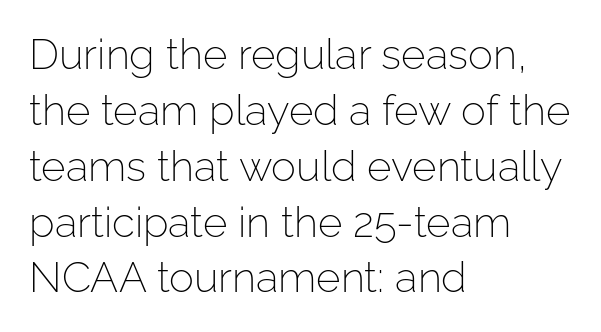
{"serif": "no", "italic": "no", "bold": "no", "weight": "light", "width": "normal", "stroke_contrast": "low", "x_height": "medium", "monospaced": "no", "underline": "no", "align": "left", "line_spacing": "normal", "line_spacing_ratio": 1.33, "letter_spacing": "normal", "letter_spacing_em": 0.0, "glyph_px": 42}
